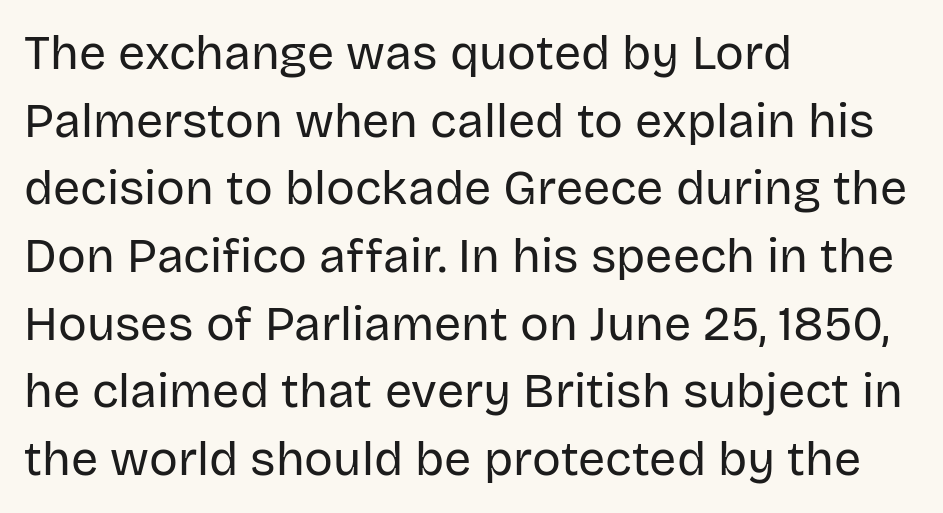
{"serif": "no", "italic": "no", "bold": "no", "weight": "regular", "width": "normal", "stroke_contrast": "low", "x_height": "large", "monospaced": "no", "underline": "no", "align": "left", "line_spacing": "normal", "line_spacing_ratio": 1.41, "letter_spacing": "normal", "letter_spacing_em": 0.0, "glyph_px": 48}
